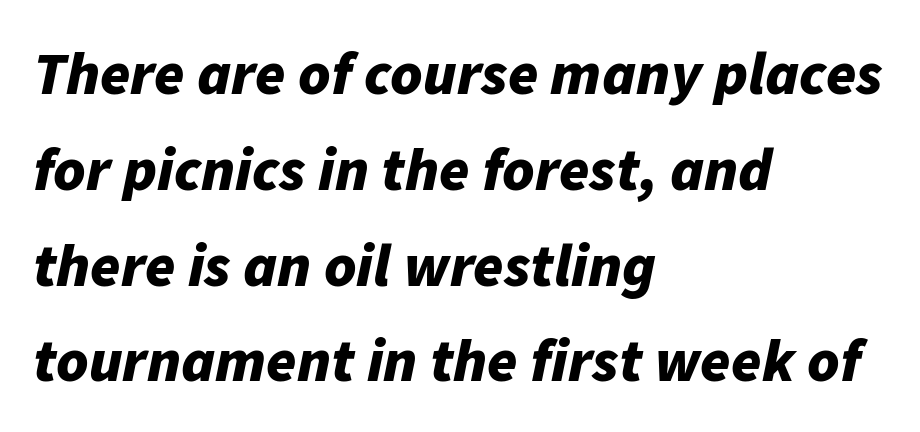
{"italic": "yes", "lean": "right", "slant_degrees": 11, "bold": "yes", "weight": "bold", "width": "normal", "stroke_contrast": "low", "x_height": "medium", "monospaced": "no", "underline": "no", "align": "left", "line_spacing": "normal", "line_spacing_ratio": 1.57, "letter_spacing": "normal", "letter_spacing_em": 0.0, "glyph_px": 61}
